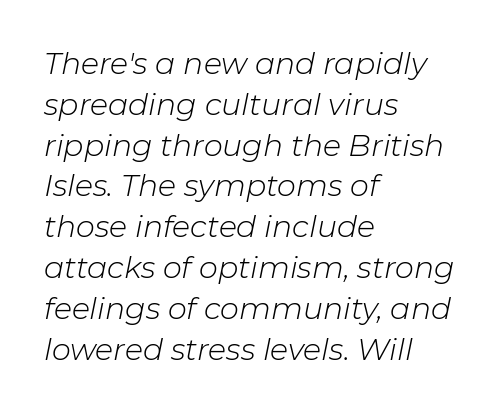
Visually the block forms a straight wall on the left and a jagged coastline on the right. Vertical stems look standard width or narrower in stroke. Notice how descenders clear the ascenders below comfortably — that's standard leading. You could not count columns in this text — the font is proportionally spaced. The string is rendered with underlining switched off. Quick note: italic.
